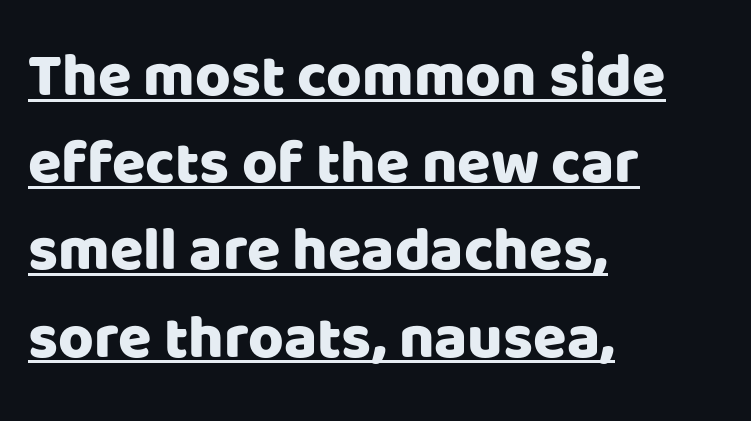
Q: Is the text italic (slanted)? A: No, it is upright.
Q: Is the typeface a serif or a sans-serif typeface? A: Sans-serif.
Q: Is the text underlined? A: Yes.
Q: How is the paragraph aligned? A: Left-aligned.
Q: Is the spacing between letters normal or unusually wide? A: Normal.
Q: Is the spacing between lines tight, normal or loose? A: Normal.
Q: Width (condensed, normal, or wide)? A: Normal.
Q: Stroke contrast? A: Low.
Q: x-height? A: Large.
Q: Monospaced? A: No.
